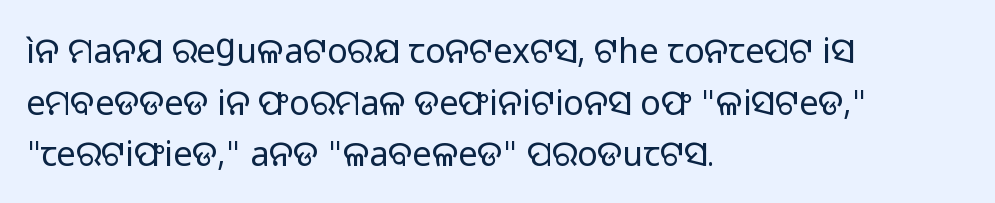
{"serif": "no", "italic": "no", "bold": "no", "weight": "regular", "width": "normal", "stroke_contrast": "low", "x_height": "medium", "monospaced": "no", "underline": "no", "align": "left", "line_spacing": "normal", "line_spacing_ratio": 1.52, "letter_spacing": "normal", "letter_spacing_em": 0.0, "glyph_px": 34}
